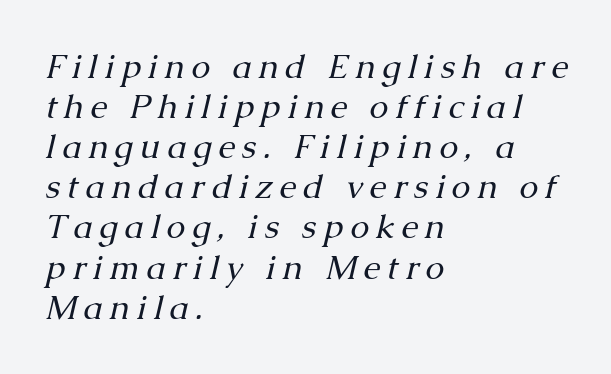
The image shows 34 px regular-weight serif type, italic (leaning right); set left-aligned, line spacing 1.18x, unusually wide letter spacing (+0.2 em), not underlined; medium stroke contrast and a medium x-height.
